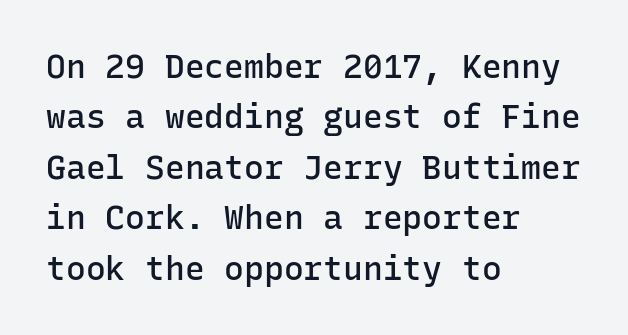
Q: Is the text bold? A: Semi-bold.
Q: Is the text italic (slanted)? A: No, it is upright.
Q: Is the typeface a serif or a sans-serif typeface? A: Sans-serif.
Q: Is the text underlined? A: No.
Q: How is the paragraph aligned? A: Left-aligned.
Q: Is the spacing between letters normal or unusually wide? A: Normal.
Q: Is the spacing between lines tight, normal or loose? A: Normal.
Q: Width (condensed, normal, or wide)? A: Normal.
Q: Stroke contrast? A: Low.
Q: x-height? A: Medium.
Q: Monospaced? A: Yes.
